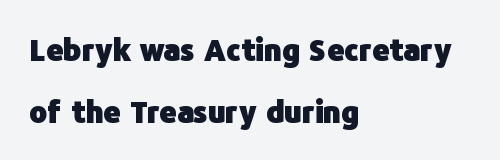
{"serif": "no", "italic": "no", "bold": "yes", "weight": "heavy", "width": "normal", "stroke_contrast": "low", "x_height": "medium", "monospaced": "no", "underline": "no", "align": "left", "line_spacing": "loose", "line_spacing_ratio": 2.06, "letter_spacing": "normal", "letter_spacing_em": 0.0, "glyph_px": 30}
